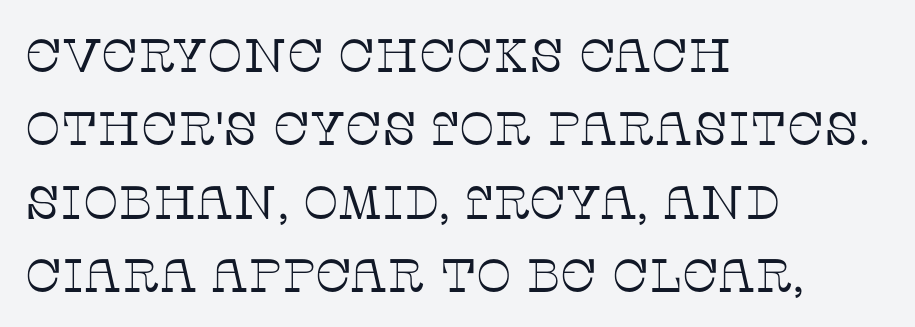
{"serif": "yes", "italic": "no", "bold": "no", "weight": "thin", "width": "normal", "stroke_contrast": "low", "x_height": "large", "monospaced": "no", "underline": "no", "align": "left", "line_spacing": "normal", "line_spacing_ratio": 1.56, "letter_spacing": "normal", "letter_spacing_em": 0.0, "glyph_px": 47}
